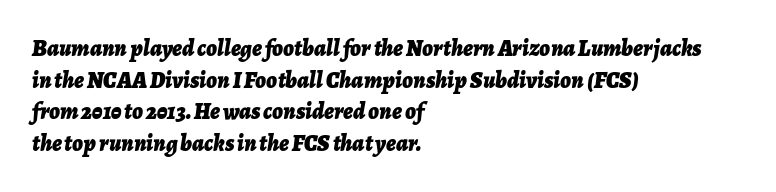
{"italic": "yes", "lean": "right", "slant_degrees": 7, "bold": "yes", "underline": "no", "align": "left", "line_spacing": "normal", "line_spacing_ratio": 1.38, "letter_spacing": "normal", "letter_spacing_em": 0.0, "glyph_px": 23}
